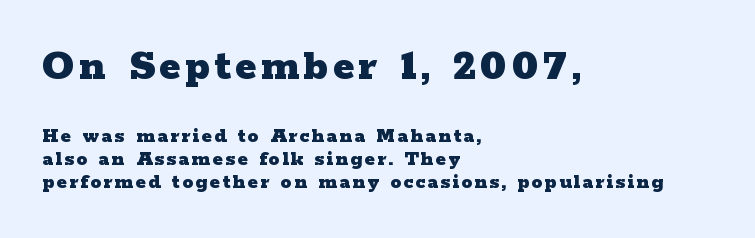
The image shows 45 px heavy, wide serif type, upright; set left-aligned, tight line spacing (1.03x), not underlined; the first (top) block is 2.05x larger; low stroke contrast and a medium x-height.
